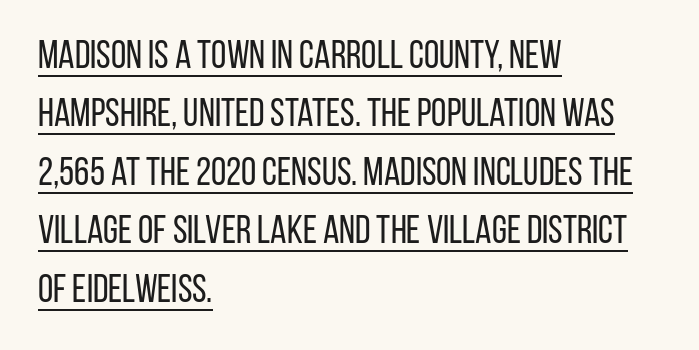
The image shows 39 px regular-weight, condensed sans-serif type, upright; set left-aligned, normal line spacing (1.5x), normal letter spacing, underlined; low stroke contrast and a large x-height.
